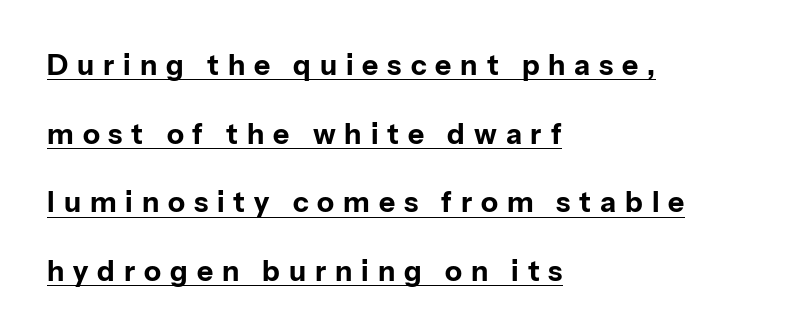
The image shows 28 px bold sans-serif type, upright; set left-aligned, loose line spacing (2.45x), unusually wide letter spacing (+0.32 em), underlined; low stroke contrast and a medium x-height.
